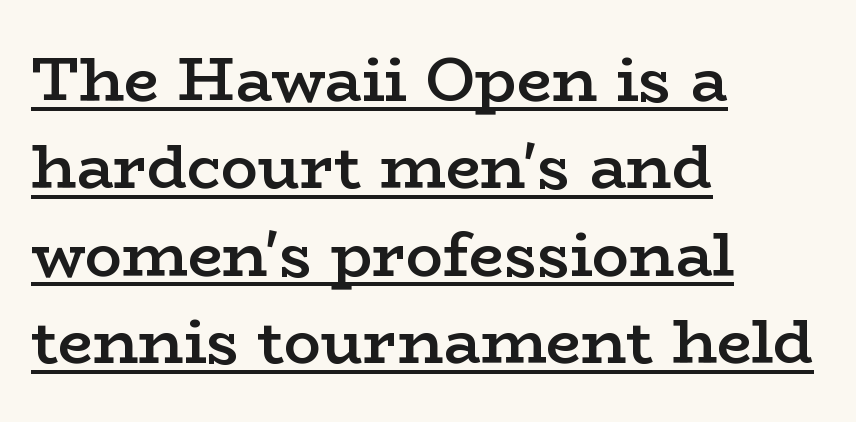
{"serif": "yes", "italic": "no", "bold": "semi", "weight": "semibold", "width": "wide", "stroke_contrast": "low", "x_height": "medium", "monospaced": "no", "underline": "yes", "align": "left", "line_spacing": "normal", "line_spacing_ratio": 1.41, "letter_spacing": "normal", "letter_spacing_em": 0.0, "glyph_px": 62}
